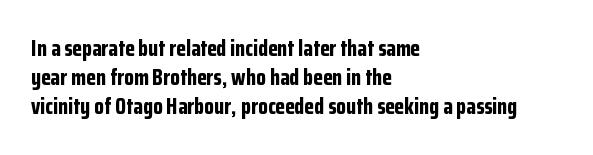
The image shows 22 px bold type, upright; set left-aligned, normal line spacing (1.31x), normal letter spacing, not underlined.
